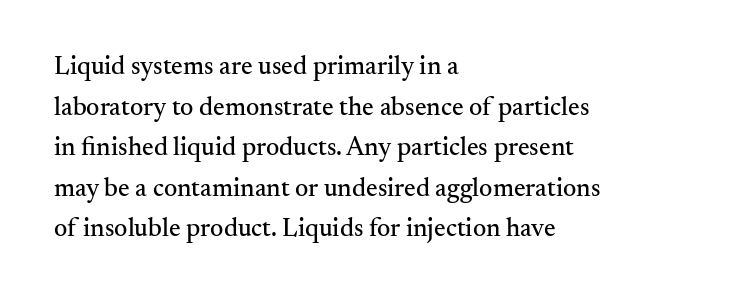
Q: Is the text italic (slanted)? A: No, it is upright.
Q: Is the text underlined? A: No.
Q: How is the paragraph aligned? A: Left-aligned.
Q: Is the spacing between letters normal or unusually wide? A: Normal.
Q: Is the spacing between lines tight, normal or loose? A: Normal.
